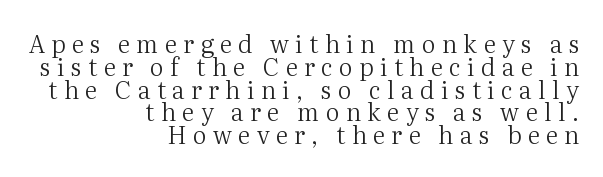
Letter spacing: wide. Regarding leading, the lines here are crowded together. Any mark beneath the type? The region is blank. Italic: no, the glyphs are upright roman. Right-aligned paragraph, ragged on the left. Summary of weight: not heavy and not bold.
